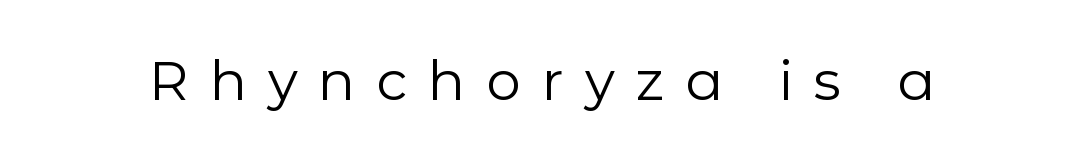
{"serif": "no", "italic": "no", "bold": "no", "weight": "regular", "width": "normal", "stroke_contrast": "low", "x_height": "medium", "monospaced": "no", "underline": "no", "letter_spacing": "wide", "letter_spacing_em": 0.38, "glyph_px": 55}
